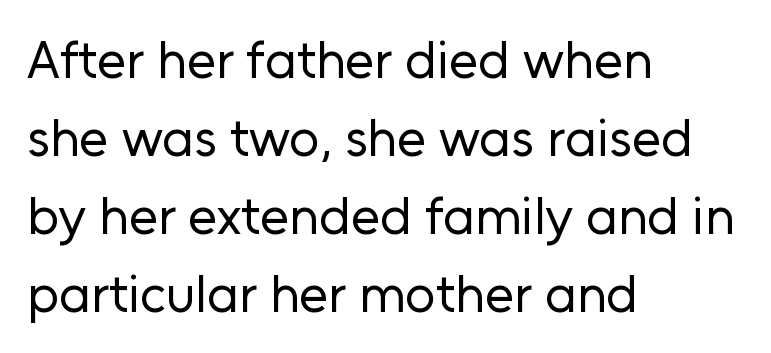
{"serif": "no", "italic": "no", "bold": "no", "weight": "regular", "width": "normal", "stroke_contrast": "low", "x_height": "medium", "monospaced": "no", "underline": "no", "align": "left", "line_spacing": "normal", "line_spacing_ratio": 1.47, "letter_spacing": "normal", "letter_spacing_em": 0.0, "glyph_px": 53}
